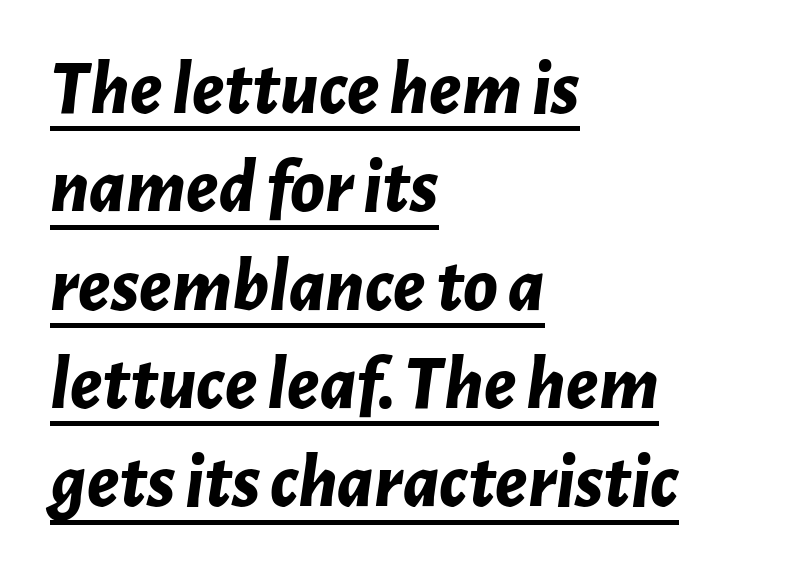
{"italic": "yes", "lean": "right", "slant_degrees": 7, "bold": "yes", "weight": "bold", "width": "normal", "stroke_contrast": "low", "x_height": "medium", "monospaced": "no", "underline": "yes", "align": "left", "line_spacing": "normal", "line_spacing_ratio": 1.26, "letter_spacing": "normal", "letter_spacing_em": 0.0, "glyph_px": 78}
